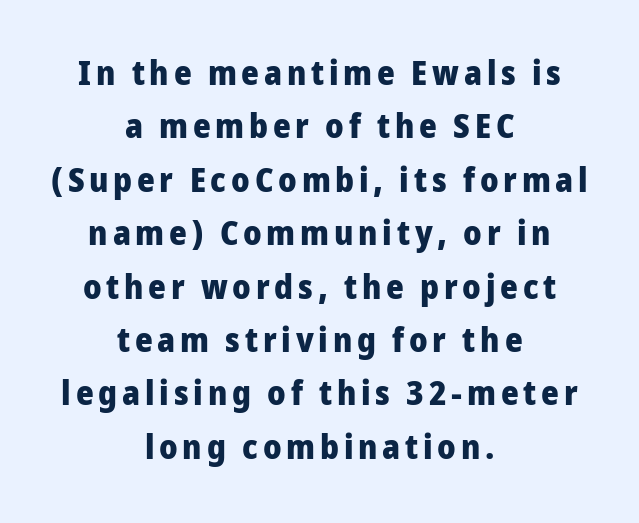
{"serif": "no", "italic": "no", "bold": "yes", "weight": "heavy", "width": "normal", "stroke_contrast": "low", "x_height": "medium", "monospaced": "no", "underline": "no", "align": "center", "line_spacing": "normal", "line_spacing_ratio": 1.57, "glyph_px": 34}
